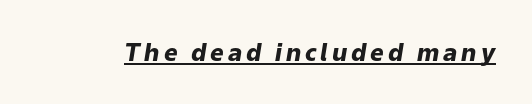
Q: Is the text bold? A: Yes.
Q: Is the text italic (slanted)? A: Yes, it leans right by about 9 degrees.
Q: Is the text underlined? A: Yes.
